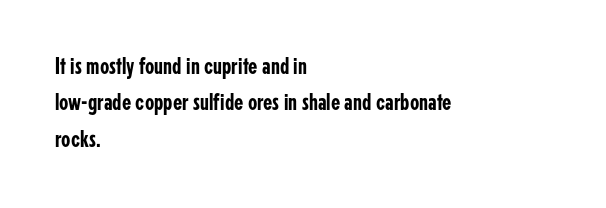
Q: Is the text italic (slanted)? A: No, it is upright.
Q: Is the text underlined? A: No.
Q: How is the paragraph aligned? A: Left-aligned.
Q: Is the spacing between letters normal or unusually wide? A: Normal.
Q: Is the spacing between lines tight, normal or loose? A: Normal.
